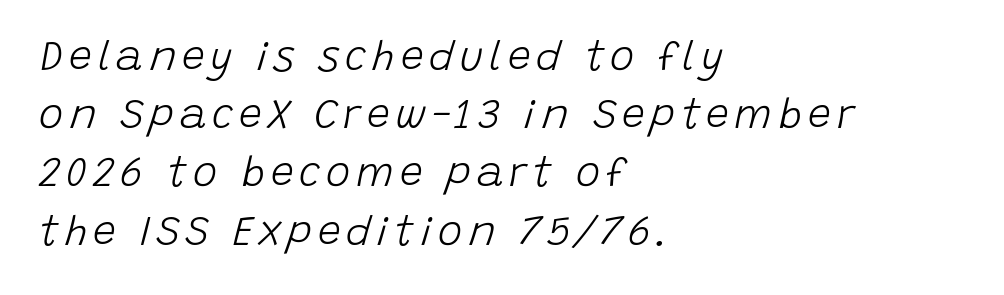
{"italic": "yes", "lean": "right", "slant_degrees": 15, "bold": "no", "weight": "light", "width": "normal", "stroke_contrast": "low", "x_height": "large", "monospaced": "no", "underline": "no", "align": "left", "line_spacing": "normal", "line_spacing_ratio": 1.42, "glyph_px": 41}
